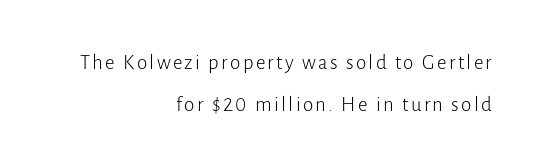
The image shows 21 px text type, upright; set right-aligned, loose line spacing (2.0x), not underlined.
